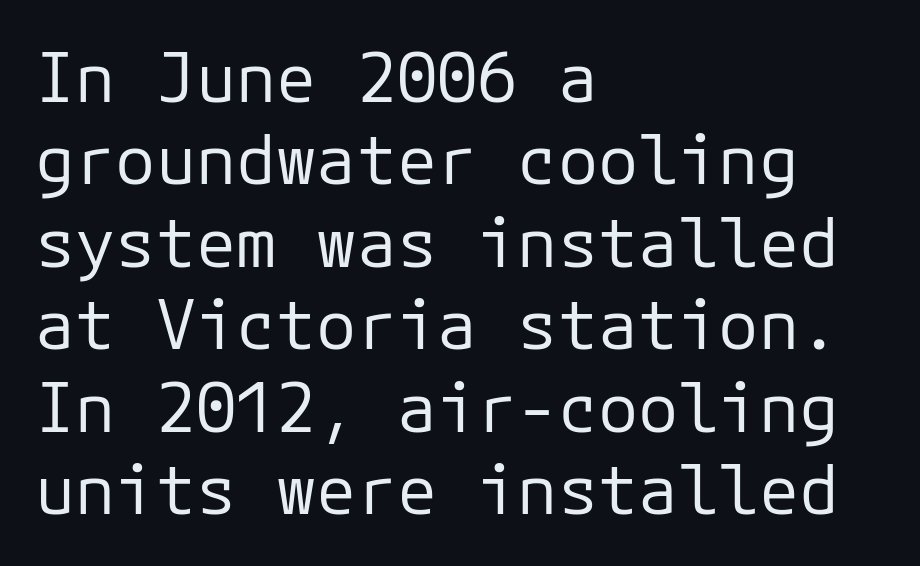
Q: Is the text bold? A: No.
Q: Is the text italic (slanted)? A: No, it is upright.
Q: Is the typeface a serif or a sans-serif typeface? A: Sans-serif.
Q: Is the text underlined? A: No.
Q: How is the paragraph aligned? A: Left-aligned.
Q: Is the spacing between letters normal or unusually wide? A: Normal.
Q: Width (condensed, normal, or wide)? A: Normal.
Q: Stroke contrast? A: Low.
Q: x-height? A: Medium.
